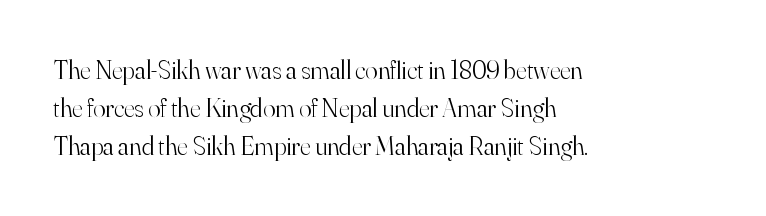
The image shows 26 px text type, upright; set left-aligned, normal line spacing (1.47x), normal letter spacing, not underlined.
